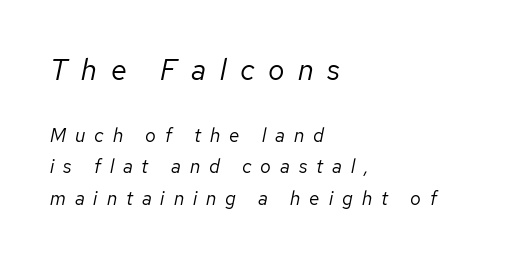
The image shows 29 px regular-weight type, italic (leaning right); set left-aligned, normal line spacing (1.67x), unusually wide letter spacing (+0.47 em), not underlined; the first (top) block is 1.53x larger; low stroke contrast and a medium x-height.
